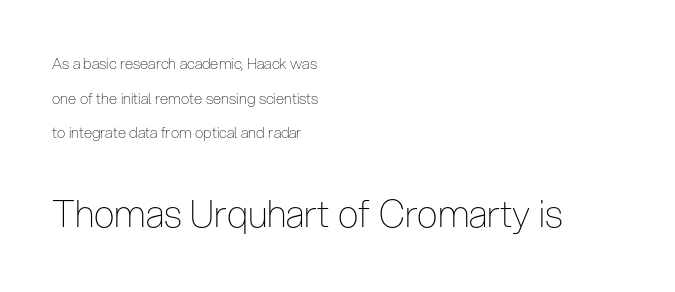
The image shows 37 px thin, condensed sans-serif type, upright; set left-aligned, loose line spacing (2.31x), normal letter spacing, not underlined; the second (bottom) block is 2.47x larger; low stroke contrast and a medium x-height.
